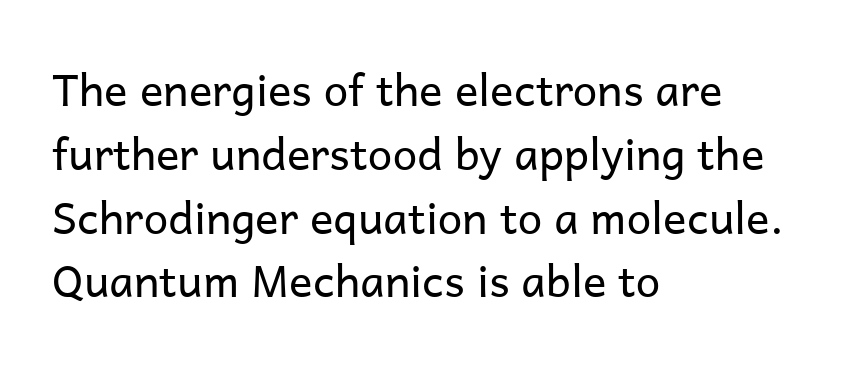
{"serif": "no", "italic": "no", "bold": "no", "weight": "regular", "width": "normal", "stroke_contrast": "low", "x_height": "medium", "monospaced": "no", "underline": "no", "align": "left", "line_spacing": "normal", "line_spacing_ratio": 1.45, "letter_spacing": "normal", "letter_spacing_em": 0.0, "glyph_px": 44}
